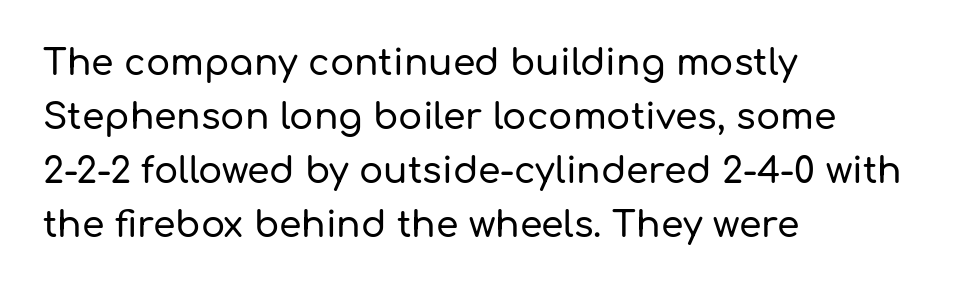
{"serif": "no", "italic": "no", "width": "normal", "stroke_contrast": "low", "x_height": "medium", "monospaced": "no", "underline": "no", "align": "left", "line_spacing": "normal", "line_spacing_ratio": 1.5, "letter_spacing": "normal", "letter_spacing_em": 0.0, "glyph_px": 36}
